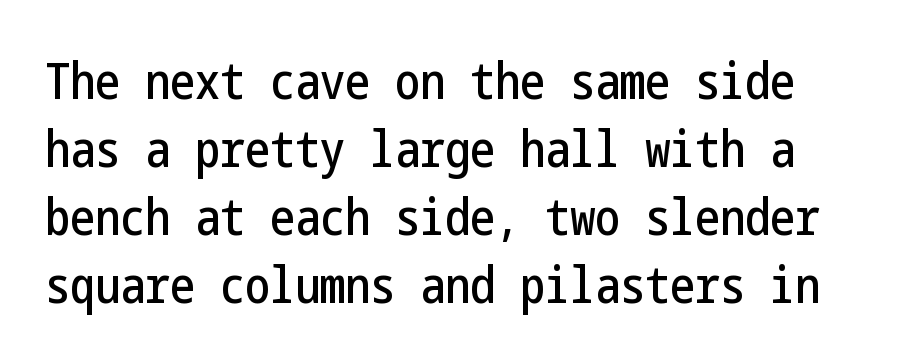
The image shows 50 px condensed sans-serif type, upright; set normal line spacing (1.36x), normal letter spacing, not underlined; low stroke contrast and a medium x-height.
